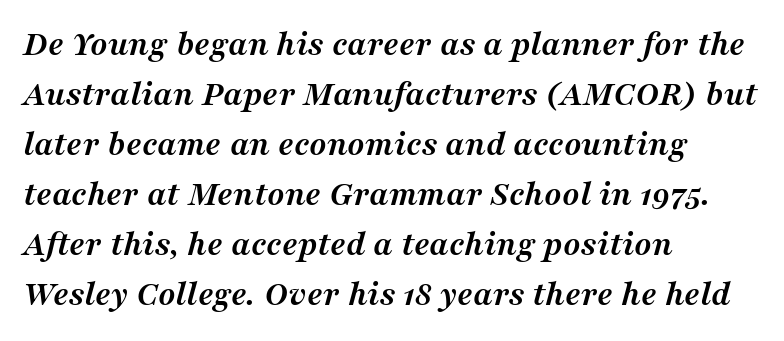
{"serif": "yes", "italic": "yes", "lean": "right", "slant_degrees": 16, "bold": "yes", "weight": "semibold", "width": "normal", "stroke_contrast": "medium", "x_height": "medium", "monospaced": "no", "underline": "no", "align": "left", "line_spacing": "normal", "line_spacing_ratio": 1.39, "letter_spacing": "normal", "letter_spacing_em": 0.0, "glyph_px": 36}
